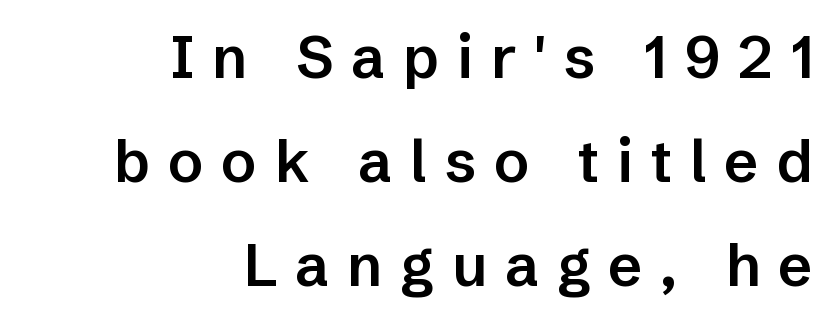
Looks like regular typesetting: each glyph gets only the width it needs. The letterforms stand isolated, each surrounded by extra space. This sample uses an upright cut, with every glyph sitting square on the baseline. Look at the bottom of the vertical strokes: they stop flat, with no serifs. Is the type bold? Partly — it's a semibold, heavier than regular but not fully bold.
